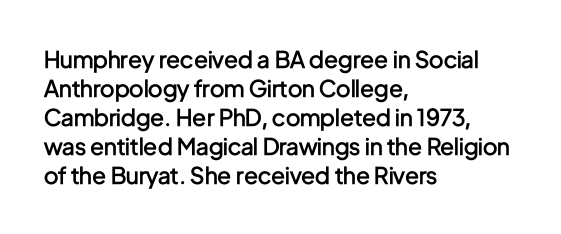
Q: Is the text bold? A: Semi-bold.
Q: Is the text italic (slanted)? A: No, it is upright.
Q: Is the text underlined? A: No.
Q: How is the paragraph aligned? A: Left-aligned.
Q: Is the spacing between letters normal or unusually wide? A: Normal.
Q: Is the spacing between lines tight, normal or loose? A: Normal.
